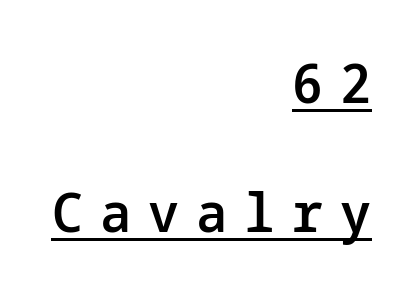
Q: Is the text bold? A: Semi-bold.
Q: Is the text italic (slanted)? A: No, it is upright.
Q: Is the typeface a serif or a sans-serif typeface? A: Sans-serif.
Q: Is the text underlined? A: Yes.
Q: How is the paragraph aligned? A: Right-aligned.
Q: Is the spacing between letters normal or unusually wide? A: Unusually wide.
Q: Is the spacing between lines tight, normal or loose? A: Loose.
Q: Width (condensed, normal, or wide)? A: Normal.
Q: Stroke contrast? A: Low.
Q: x-height? A: Medium.
